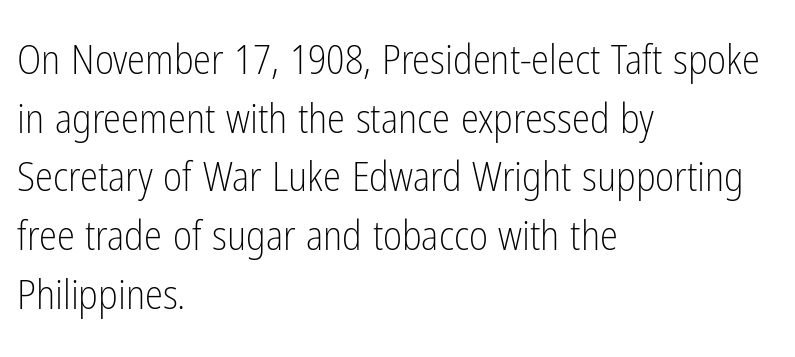
The image shows 41 px light, condensed sans-serif type, upright; set left-aligned, normal line spacing (1.43x), normal letter spacing, not underlined; low stroke contrast and a medium x-height.
